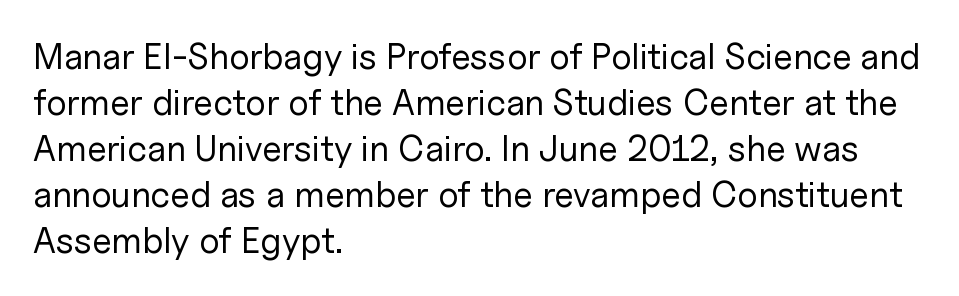
{"serif": "no", "italic": "no", "bold": "no", "weight": "regular", "width": "normal", "stroke_contrast": "low", "x_height": "medium", "monospaced": "no", "underline": "no", "align": "left", "line_spacing": "normal", "line_spacing_ratio": 1.28, "letter_spacing": "normal", "letter_spacing_em": 0.0, "glyph_px": 36}
